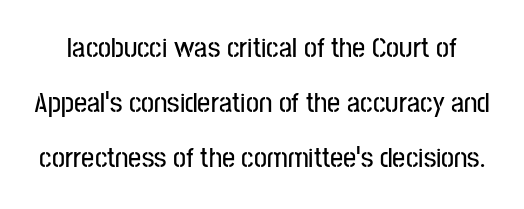
{"serif": "no", "italic": "no", "width": "condensed", "stroke_contrast": "low", "x_height": "medium", "monospaced": "no", "underline": "no", "line_spacing": "loose", "line_spacing_ratio": 1.9, "letter_spacing": "normal", "letter_spacing_em": 0.0, "glyph_px": 29}
